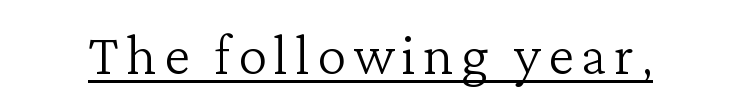
{"serif": "yes", "italic": "no", "bold": "no", "weight": "light", "width": "normal", "stroke_contrast": "low", "x_height": "medium", "monospaced": "no", "underline": "yes", "glyph_px": 59}
